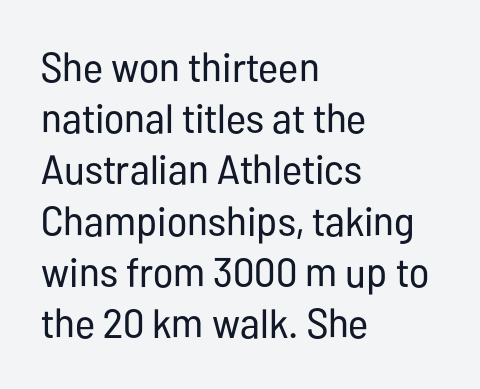
The font's upright variant was chosen for this text. The passage shown is not underscored anywhere. The characters are drawn with everyday or finer stroke widths. Evenly set lines give the paragraph a standard silhouette. All the whitespace from short lines collects on the right.
